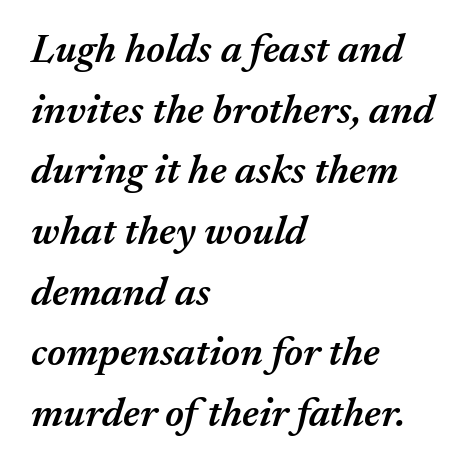
{"italic": "yes", "lean": "right", "slant_degrees": 17, "bold": "semi", "weight": "semibold", "width": "normal", "stroke_contrast": "medium", "x_height": "medium", "monospaced": "no", "underline": "no", "align": "left", "line_spacing": "normal", "line_spacing_ratio": 1.48, "letter_spacing": "normal", "letter_spacing_em": 0.0, "glyph_px": 41}
